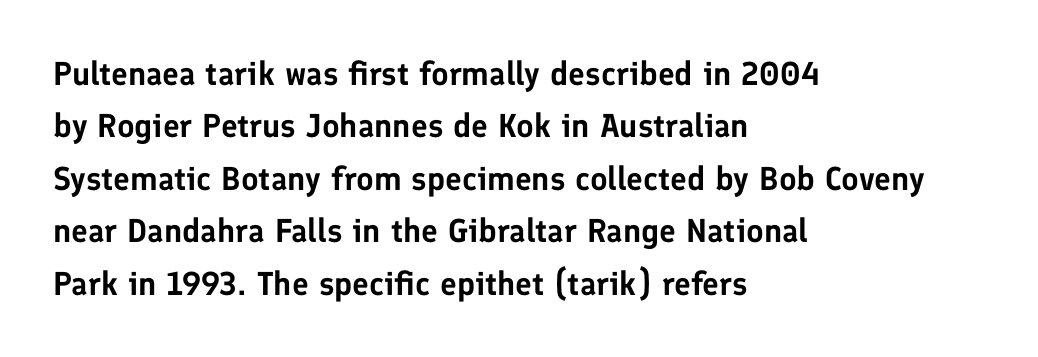
Q: Is the text italic (slanted)? A: No, it is upright.
Q: Is the typeface a serif or a sans-serif typeface? A: Sans-serif.
Q: Is the text underlined? A: No.
Q: How is the paragraph aligned? A: Left-aligned.
Q: Is the spacing between letters normal or unusually wide? A: Normal.
Q: Is the spacing between lines tight, normal or loose? A: Normal.
Q: Width (condensed, normal, or wide)? A: Normal.
Q: Stroke contrast? A: Low.
Q: x-height? A: Medium.
Q: Monospaced? A: No.
